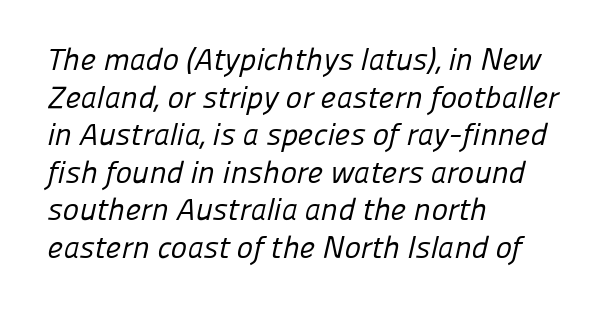
These lines are rendered in a variable-pitch font. This sample uses plain, unmodified letter spacing. The rendering anchors every line to the left-hand side. The passage shown is not bold in any degree. This rendering employs a face without finishing strokes, i.e., a sans-serif. The foot of each line stays bare and open.
